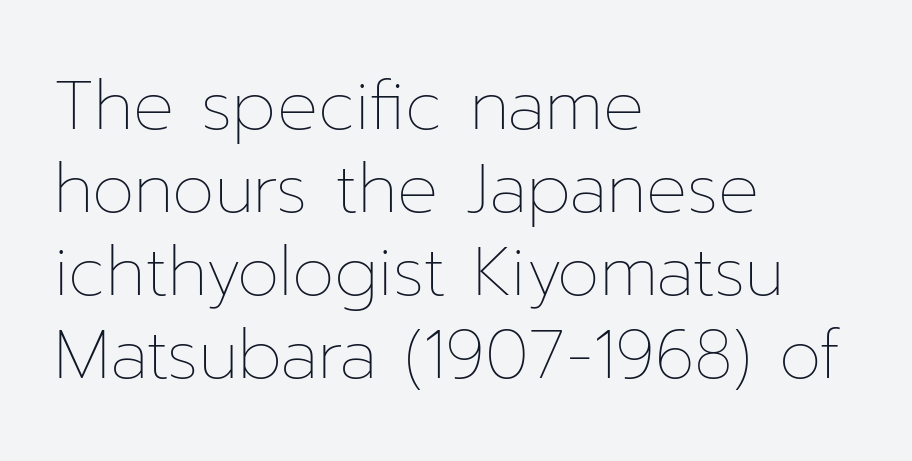
The image shows 68 px thin type, upright; set left-aligned, line spacing 1.22x, normal letter spacing, not underlined; low stroke contrast and a medium x-height.
